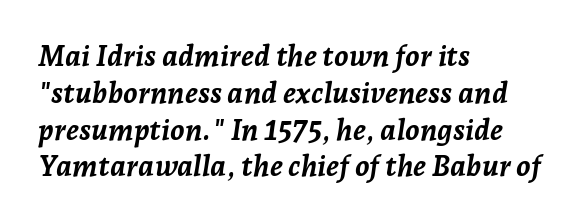
The image shows 29 px semibold type, italic (leaning right); set left-aligned, normal line spacing (1.27x), normal letter spacing, not underlined; low stroke contrast and a medium x-height.
